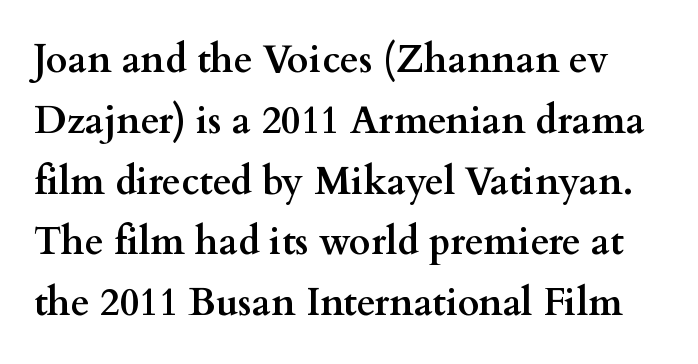
{"serif": "yes", "italic": "no", "bold": "yes", "weight": "semibold", "width": "wide", "stroke_contrast": "medium", "x_height": "small", "monospaced": "no", "underline": "no", "line_spacing": "normal", "line_spacing_ratio": 1.6, "letter_spacing": "normal", "letter_spacing_em": 0.0, "glyph_px": 38}
